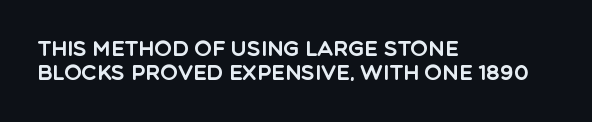
The image shows 21 px text type, upright; set left-aligned, tight line spacing (1.13x), normal letter spacing, not underlined.
